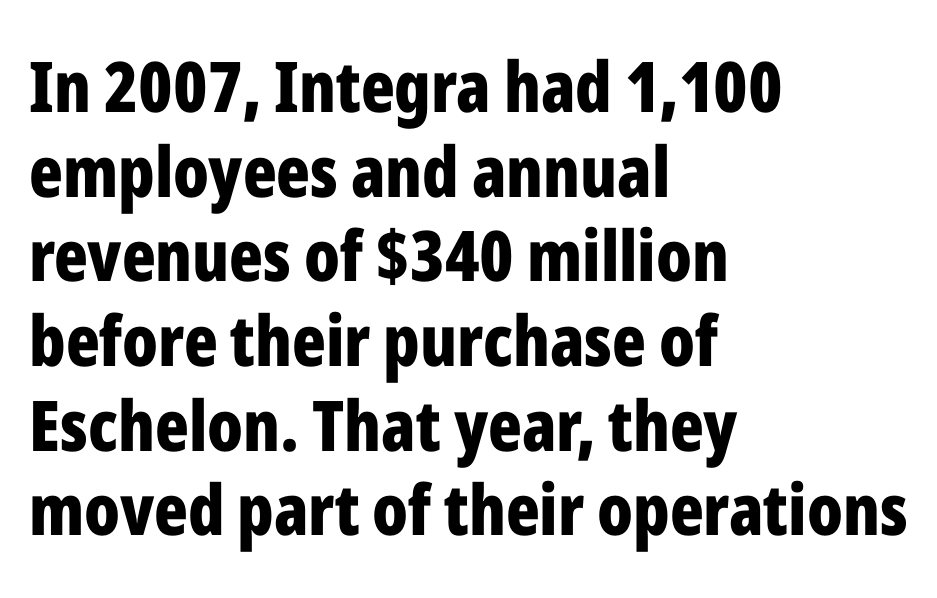
The letters stand straight up with perfectly vertical stems. Horizontally, the lines are justified to the leading edge only. The area under the type is left untouched. The type is set solid horizontally, with unmodified tracking. Emphasis by weight is at full strength: bold.
